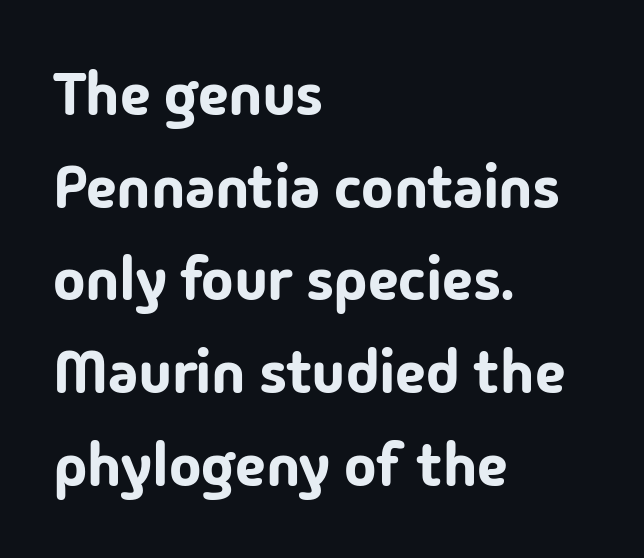
Think of a printed novel: that variable character pitch is what you see here. Each letter's strokes conclude bluntly, with no projecting serifs. Glyph-to-glyph distance matches everyday printed text. The compositor pushed each line to the left boundary.
